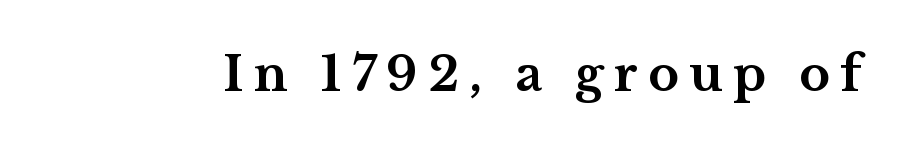
Q: Is the text bold? A: Yes.
Q: Is the text italic (slanted)? A: No, it is upright.
Q: Is the typeface a serif or a sans-serif typeface? A: Serif.
Q: Is the text underlined? A: No.
Q: Is the spacing between letters normal or unusually wide? A: Unusually wide.
Q: Width (condensed, normal, or wide)? A: Wide.
Q: Stroke contrast? A: Medium.
Q: x-height? A: Medium.
Q: Monospaced? A: No.
